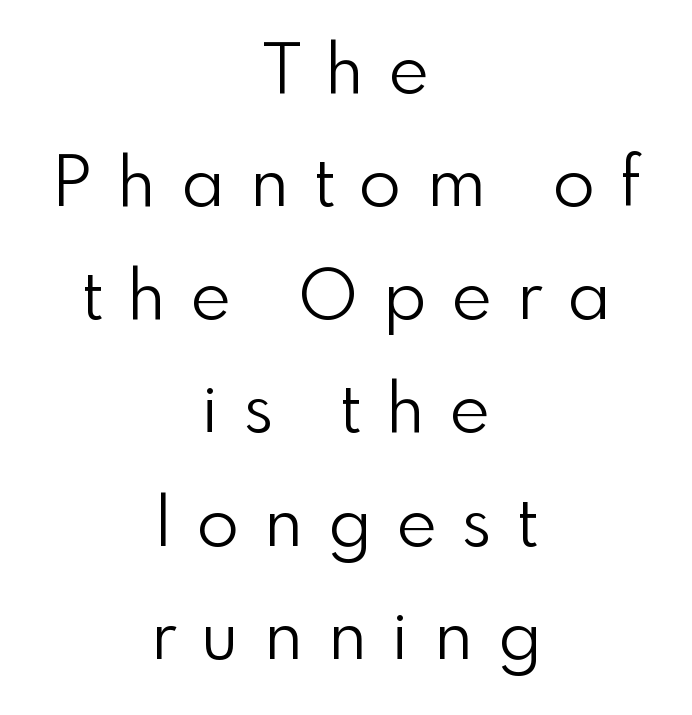
Q: Is the text bold? A: No.
Q: Is the text italic (slanted)? A: No, it is upright.
Q: Is the typeface a serif or a sans-serif typeface? A: Sans-serif.
Q: Is the text underlined? A: No.
Q: How is the paragraph aligned? A: Centered.
Q: Is the spacing between letters normal or unusually wide? A: Unusually wide.
Q: Is the spacing between lines tight, normal or loose? A: Normal.
Q: Width (condensed, normal, or wide)? A: Normal.
Q: x-height? A: Small.
Q: Monospaced? A: No.
